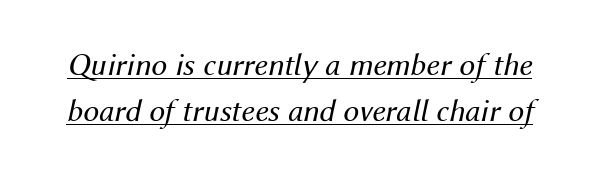
The image shows 32 px regular-weight type, italic (leaning right); set normal line spacing (1.44x), normal letter spacing, underlined; medium stroke contrast and a medium x-height.
